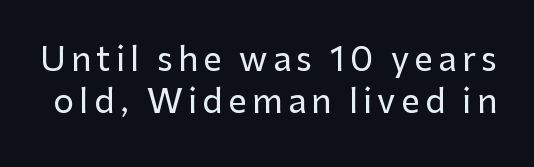
Regarding serifs, this sample does without them. These lines were composed using upright roman letters. Do the characters align in a grid? No, the font is proportional. The zone under the glyphs is completely vacant. Line spacing here is normal.
